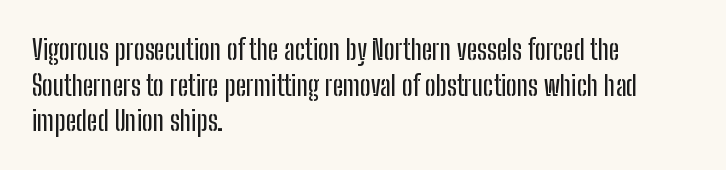
Characters remain perfectly vertical along every line. The gap between lines stays unmarked. Inter-character spacing is left at the font's built-in metrics. One glance says typical: line gaps are just what's usual. Note the varied advance widths — an 'i' is clearly narrower than an 'm'.
